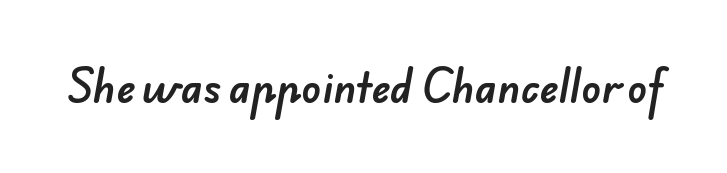
Q: Is the typeface a serif or a sans-serif typeface? A: Sans-serif.
Q: Is the text underlined? A: No.
Q: Is the spacing between letters normal or unusually wide? A: Normal.
Q: Width (condensed, normal, or wide)? A: Normal.
Q: Stroke contrast? A: Low.
Q: x-height? A: Small.
Q: Monospaced? A: No.
